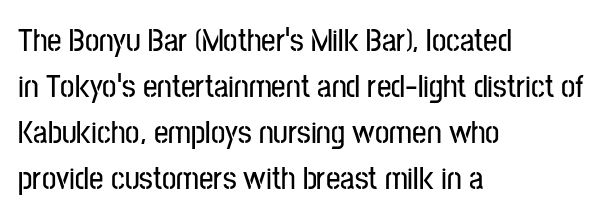
The letters carry no serifs — their stems end cleanly without finishing strokes. The space directly below the letters is spotless. Think of a printed novel: that variable character pitch is what you see here. Do the letters lean? They stand straight. Horizontal bands of white between lines are of average thickness. Does extra space separate the letters? No, they use regular spacing.
